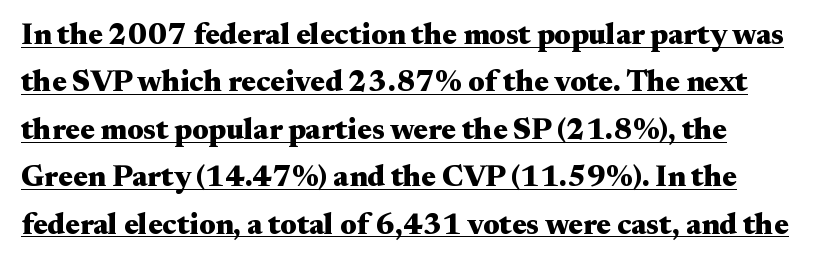
Q: Is the text bold? A: Yes.
Q: Is the text italic (slanted)? A: No, it is upright.
Q: Is the typeface a serif or a sans-serif typeface? A: Serif.
Q: Is the text underlined? A: Yes.
Q: How is the paragraph aligned? A: Left-aligned.
Q: Is the spacing between letters normal or unusually wide? A: Normal.
Q: Is the spacing between lines tight, normal or loose? A: Normal.
Q: Width (condensed, normal, or wide)? A: Wide.
Q: Stroke contrast? A: Medium.
Q: x-height? A: Small.
Q: Monospaced? A: No.
